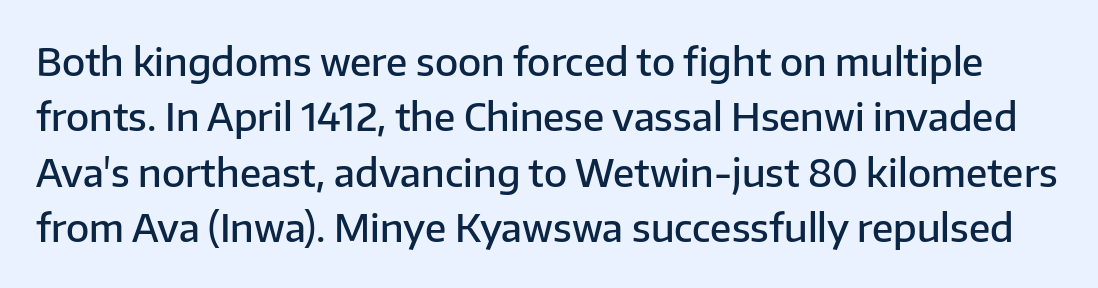
{"serif": "no", "italic": "no", "bold": "semi", "weight": "semibold", "width": "normal", "stroke_contrast": "low", "x_height": "medium", "monospaced": "no", "underline": "no", "line_spacing": "normal", "line_spacing_ratio": 1.46, "letter_spacing": "normal", "letter_spacing_em": 0.0, "glyph_px": 38}
